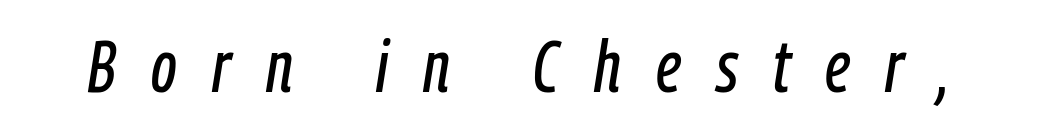
Underlining? Definitely not there. Do the characters align in a grid? No, the font is proportional. This is oblique type, the kind used for emphasis or titles. Students, note that the glyphs here are deliberately spaced far apart.
